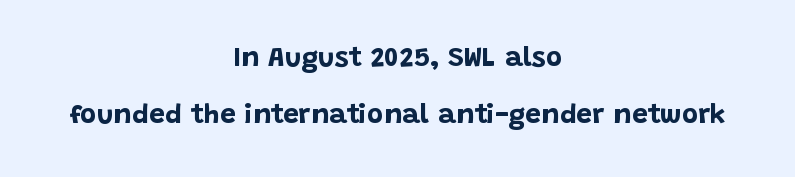
{"serif": "no", "italic": "no", "bold": "yes", "weight": "bold", "width": "normal", "stroke_contrast": "low", "x_height": "large", "monospaced": "no", "underline": "no", "align": "center", "line_spacing": "loose", "line_spacing_ratio": 2.05, "letter_spacing": "normal", "letter_spacing_em": 0.0, "glyph_px": 28}
